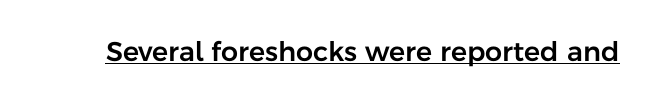
In terms of letterspacing, this is plain default setting. Ascenders rise straight up at ninety degrees. Underline: present.
